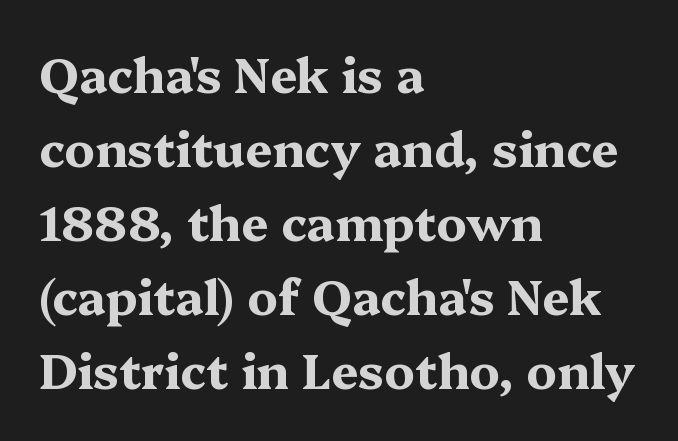
{"serif": "yes", "italic": "no", "bold": "yes", "weight": "bold", "width": "wide", "stroke_contrast": "medium", "x_height": "medium", "monospaced": "no", "underline": "no", "align": "left", "line_spacing": "normal", "line_spacing_ratio": 1.54, "letter_spacing": "normal", "letter_spacing_em": 0.0, "glyph_px": 48}
